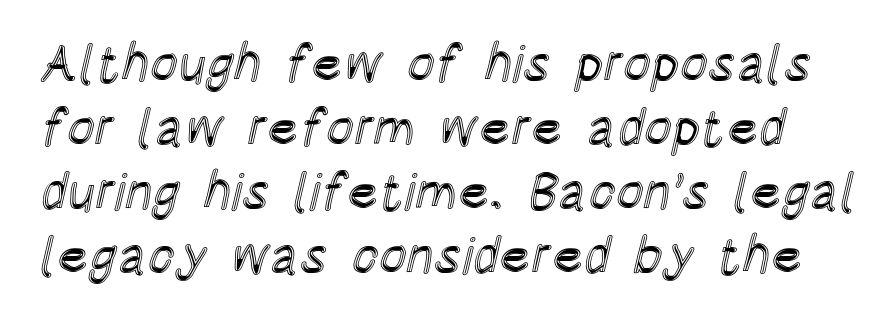
The image shows 52 px condensed type; set line spacing 1.23x, normal letter spacing, not underlined; a large x-height.
